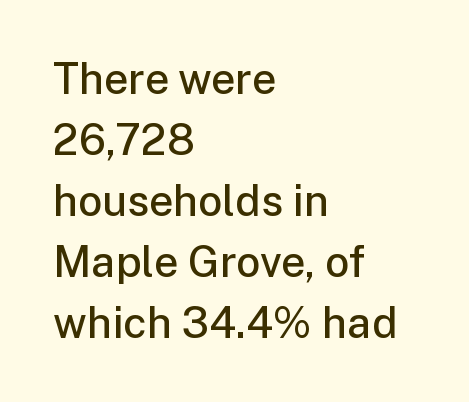
Q: Is the text bold? A: Semi-bold.
Q: Is the text italic (slanted)? A: No, it is upright.
Q: Is the typeface a serif or a sans-serif typeface? A: Sans-serif.
Q: Is the text underlined? A: No.
Q: How is the paragraph aligned? A: Left-aligned.
Q: Is the spacing between letters normal or unusually wide? A: Normal.
Q: Is the spacing between lines tight, normal or loose? A: Normal.
Q: Width (condensed, normal, or wide)? A: Normal.
Q: Stroke contrast? A: Low.
Q: x-height? A: Medium.
Q: Monospaced? A: No.
